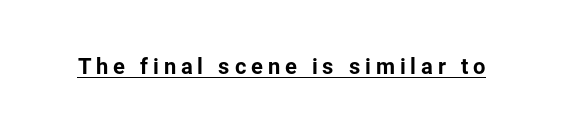
{"italic": "no", "underline": "yes", "letter_spacing": "wide", "letter_spacing_em": 0.22, "glyph_px": 22}
